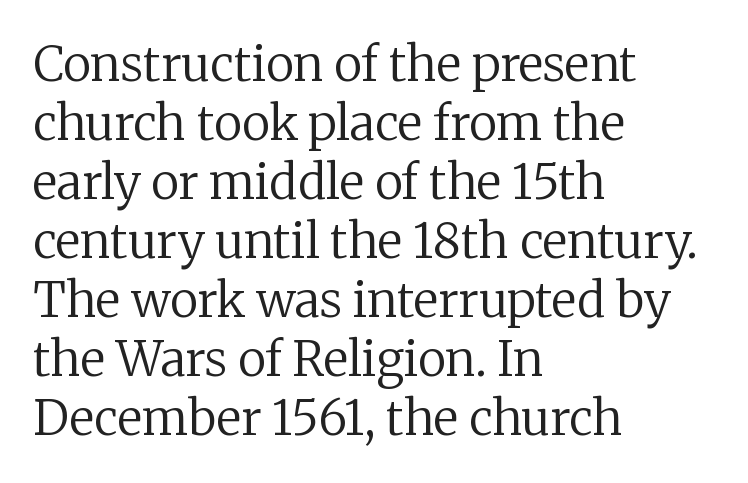
The image shows 48 px regular-weight serif type, upright; set left-aligned, line spacing 1.23x, normal letter spacing, not underlined; low stroke contrast and a medium x-height.
